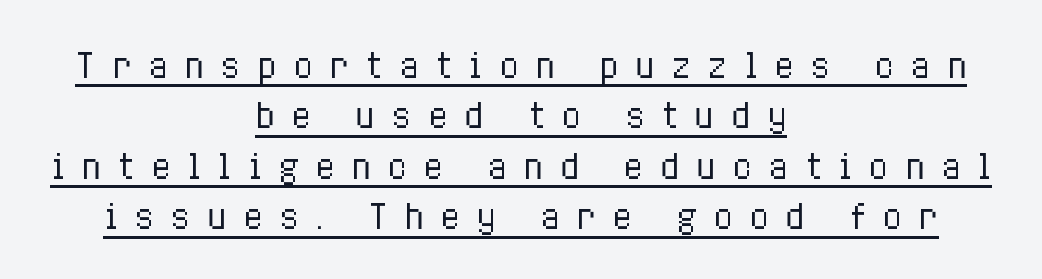
On a weight scale, this lands at 450 or below. Italic? Not at all — the glyphs are vertical. In CSS terms this would be text-align: center. The passage shown stacks its lines at a standard gap. Emphasis is given by a line drawn under the lettering. Short note: letters widely spaced.
